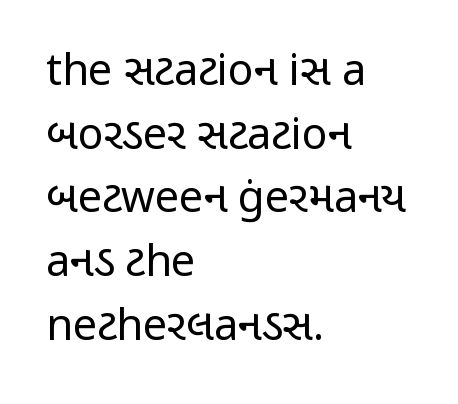
{"serif": "no", "italic": "no", "bold": "no", "weight": "regular", "width": "condensed", "stroke_contrast": "low", "x_height": "medium", "monospaced": "no", "underline": "no", "align": "left", "line_spacing": "normal", "line_spacing_ratio": 1.48, "letter_spacing": "normal", "letter_spacing_em": 0.0, "glyph_px": 43}
